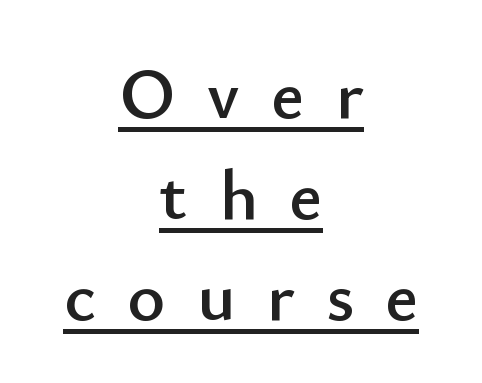
Q: Is the text italic (slanted)? A: No, it is upright.
Q: Is the typeface a serif or a sans-serif typeface? A: Sans-serif.
Q: Is the text underlined? A: Yes.
Q: How is the paragraph aligned? A: Centered.
Q: Is the spacing between letters normal or unusually wide? A: Unusually wide.
Q: Is the spacing between lines tight, normal or loose? A: Normal.
Q: Width (condensed, normal, or wide)? A: Normal.
Q: Stroke contrast? A: Low.
Q: x-height? A: Small.
Q: Monospaced? A: No.
